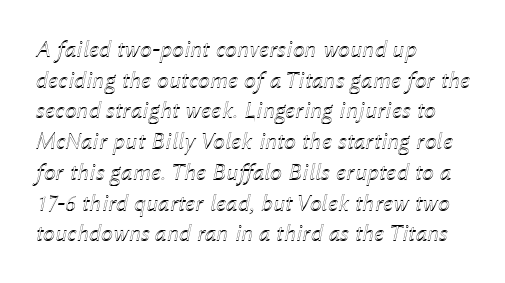
Successive baselines arrive at the customary interval. The passage is arranged the way most books set body copy — flush left. The lettering tilts uniformly, giving the passage an italic look. The string is rendered with underlining switched off. The rendering keeps characters at their native spacing.
